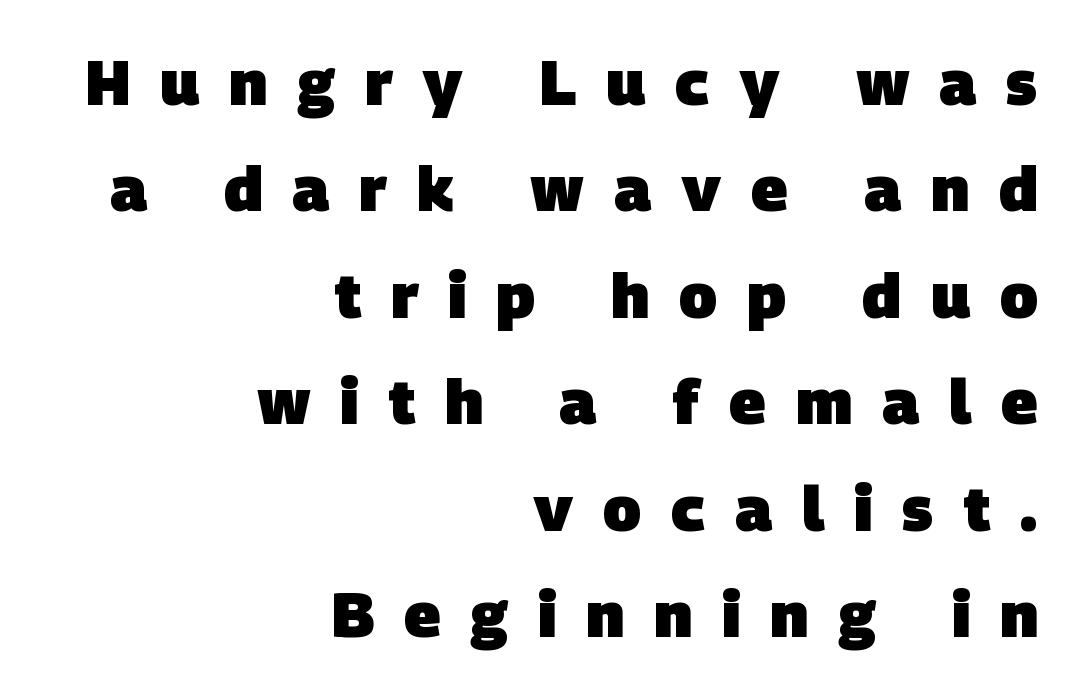
Q: Is the text bold? A: Yes.
Q: Is the typeface a serif or a sans-serif typeface? A: Sans-serif.
Q: Is the text underlined? A: No.
Q: How is the paragraph aligned? A: Right-aligned.
Q: Is the spacing between letters normal or unusually wide? A: Unusually wide.
Q: Is the spacing between lines tight, normal or loose? A: Normal.
Q: Width (condensed, normal, or wide)? A: Normal.
Q: Stroke contrast? A: Low.
Q: x-height? A: Large.
Q: Monospaced? A: No.
